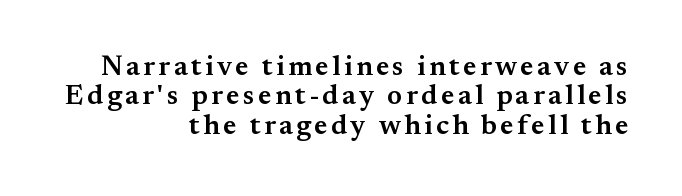
{"serif": "yes", "italic": "no", "bold": "semi", "weight": "semibold", "width": "normal", "stroke_contrast": "medium", "x_height": "small", "monospaced": "no", "underline": "no", "align": "right", "line_spacing": "tight", "line_spacing_ratio": 1.05, "glyph_px": 28}
